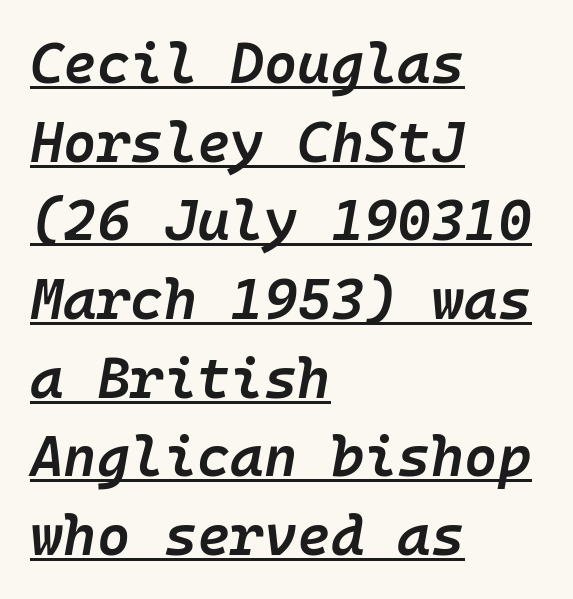
These lines keep a tight, regular rhythm from letter to letter. The paragraph shown leans on its left margin. Compared with an ordinary text face, these strokes are moderately heavier — a semibold. Slanted lettering throughout. A rule runs beneath these lines of type.
